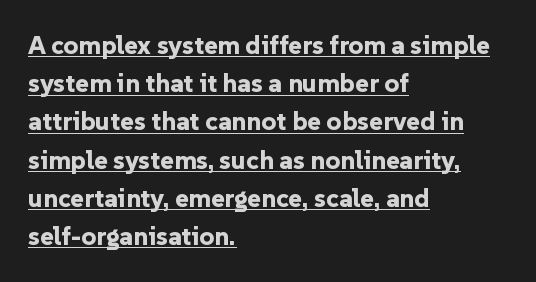
{"italic": "no", "bold": "yes", "underline": "yes", "align": "left", "line_spacing": "normal", "line_spacing_ratio": 1.47, "letter_spacing": "normal", "letter_spacing_em": 0.0, "glyph_px": 26}
